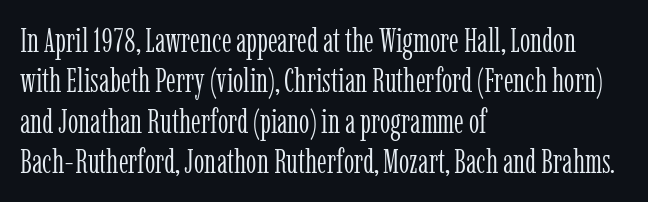
Ink coverage per letter is moderate at most. Rule under the text: the space is simply empty. These lines were composed using upright roman letters. Characters follow at the spacing the type designer built in. Note the varied advance widths — an 'i' is clearly narrower than an 'm'. Typographically, this falls in the serif category.
